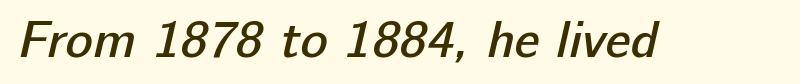
Q: Is the text bold? A: Semi-bold.
Q: Is the typeface a serif or a sans-serif typeface? A: Sans-serif.
Q: Is the text underlined? A: No.
Q: Is the spacing between letters normal or unusually wide? A: Normal.
Q: Width (condensed, normal, or wide)? A: Normal.
Q: Stroke contrast? A: Low.
Q: x-height? A: Medium.
Q: Monospaced? A: No.
